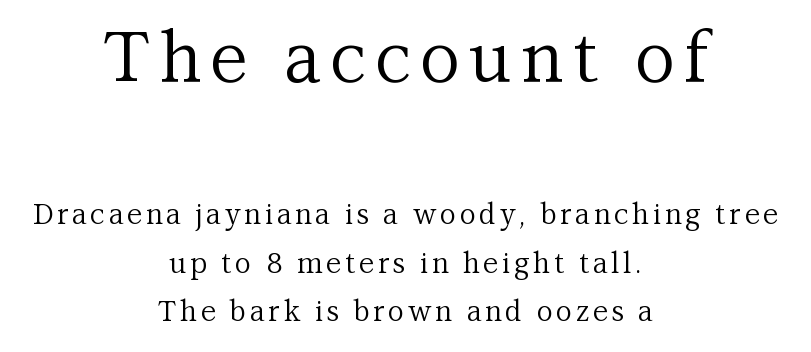
The rendering positions every line midway between the sides. Check where the strokes stop: tiny serifs finish them off. On a weight scale, this lands at 450 or below. Does the bottom block carry the larger type? No, the top block does. These lines were composed using upright roman letters.
